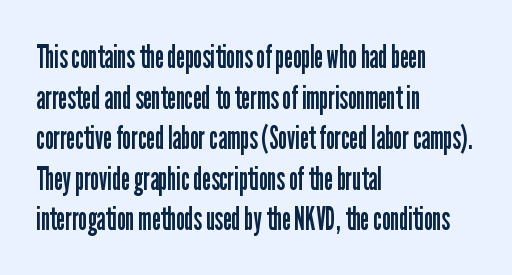
Q: Is the text bold? A: No.
Q: Is the text italic (slanted)? A: No, it is upright.
Q: Is the typeface a serif or a sans-serif typeface? A: Sans-serif.
Q: Is the text underlined? A: No.
Q: How is the paragraph aligned? A: Left-aligned.
Q: Is the spacing between letters normal or unusually wide? A: Normal.
Q: Width (condensed, normal, or wide)? A: Condensed.
Q: Stroke contrast? A: Low.
Q: x-height? A: Medium.
Q: Monospaced? A: No.
